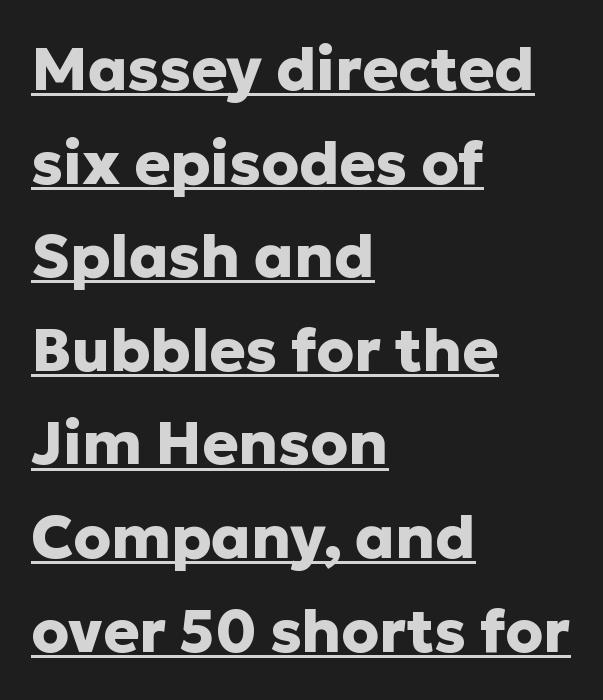
What kind of face is this? One without serifs — a sans. Summary of vertical rhythm: regular, with standard interline spacing. The letters sit at their default tracking, neither squeezed nor spread. You'd pick this weight for a headline — it's a proper bold. The rendering uses natural spacing where letterforms have individual widths. The font's upright variant was chosen for this text.
